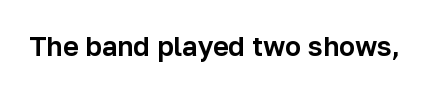
The image shows 27 px text type, upright; set normal letter spacing, not underlined.
